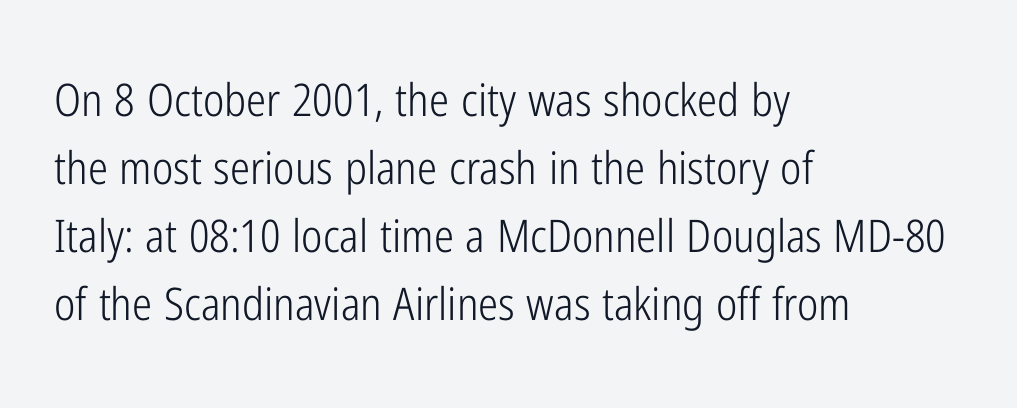
{"serif": "no", "italic": "no", "bold": "no", "weight": "light", "width": "condensed", "stroke_contrast": "low", "x_height": "medium", "monospaced": "no", "underline": "no", "align": "left", "line_spacing": "normal", "line_spacing_ratio": 1.51, "letter_spacing": "normal", "letter_spacing_em": 0.0, "glyph_px": 45}
